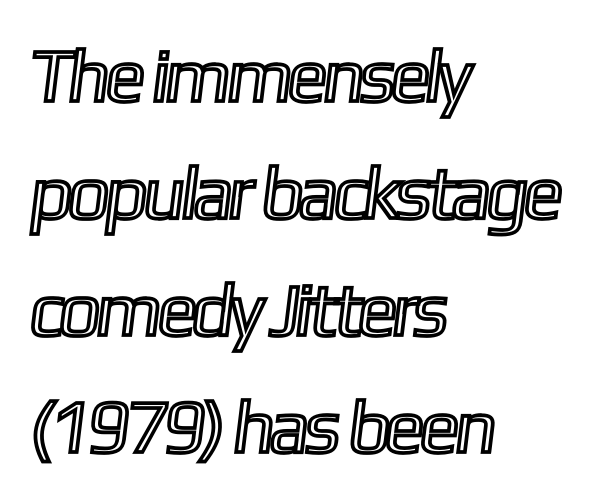
{"width": "condensed", "x_height": "medium", "monospaced": "no", "underline": "no", "align": "left", "line_spacing": "normal", "line_spacing_ratio": 1.56, "letter_spacing": "normal", "letter_spacing_em": 0.0, "glyph_px": 75}
